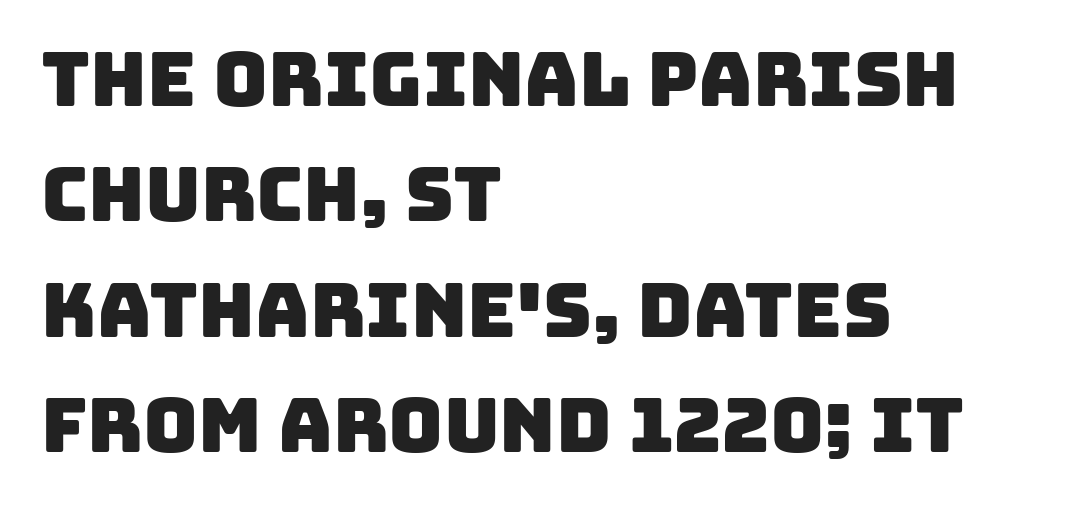
Just letters on the line, the space beneath them empty. Vertical spacing — default. Left-aligned paragraph, ragged on the right. There is no visible air inserted between adjacent glyphs.
